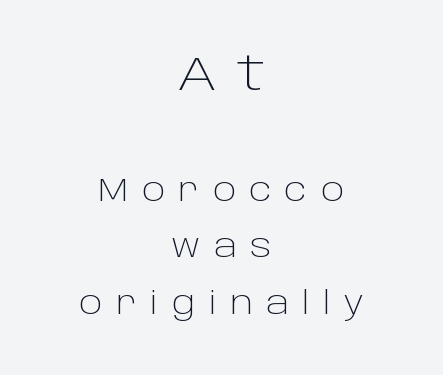
{"serif": "no", "italic": "no", "bold": "no", "weight": "light", "width": "normal", "stroke_contrast": "low", "x_height": "large", "monospaced": "no", "underline": "no", "align": "center", "line_spacing_ratio": 1.83, "letter_spacing": "wide", "letter_spacing_em": 0.44, "larger_block": "first", "size_ratio": 1.52, "glyph_px": 47}
